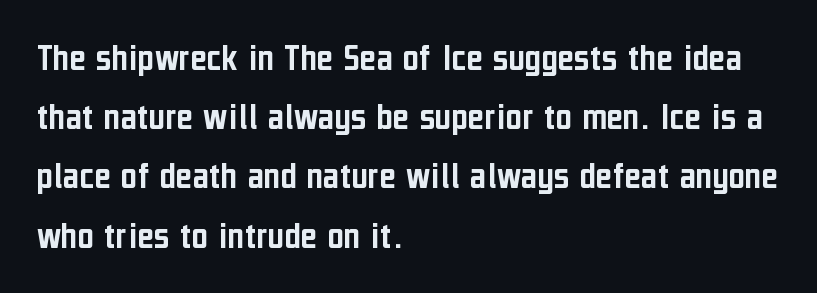
Q: Is the text italic (slanted)? A: No, it is upright.
Q: Is the typeface a serif or a sans-serif typeface? A: Sans-serif.
Q: Is the text underlined? A: No.
Q: How is the paragraph aligned? A: Left-aligned.
Q: Is the spacing between letters normal or unusually wide? A: Normal.
Q: Is the spacing between lines tight, normal or loose? A: Normal.
Q: Width (condensed, normal, or wide)? A: Condensed.
Q: Stroke contrast? A: Low.
Q: x-height? A: Medium.
Q: Monospaced? A: No.
